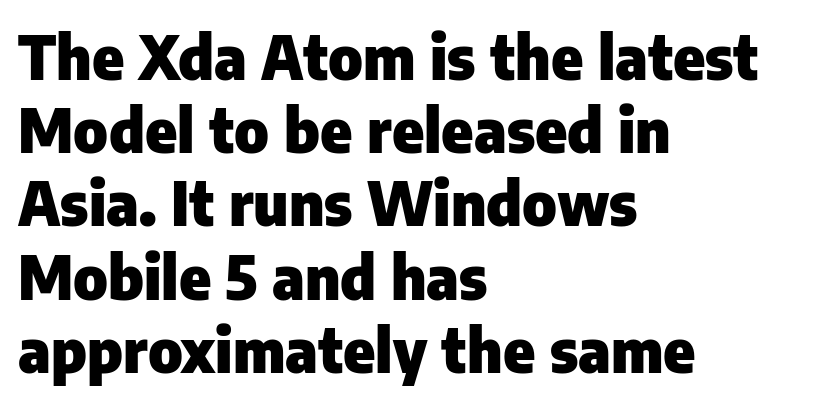
The image shows 60 px heavy sans-serif type, upright; set left-aligned, line spacing 1.22x, normal letter spacing, not underlined; low stroke contrast and a medium x-height.
